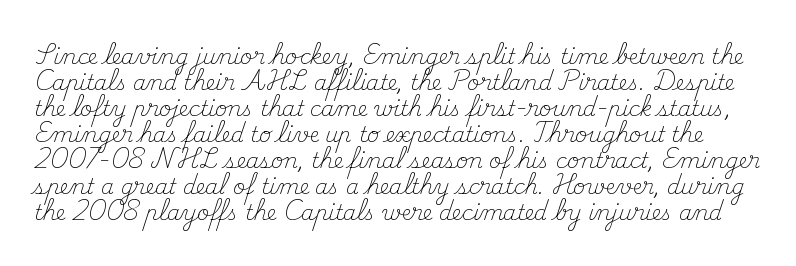
Q: Is the text bold? A: No.
Q: Is the text italic (slanted)? A: Yes.
Q: Is the text underlined? A: No.
Q: Is the spacing between letters normal or unusually wide? A: Normal.
